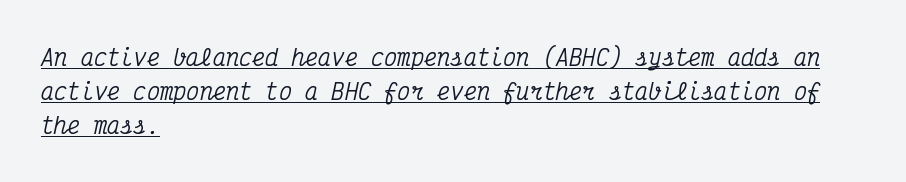
The image shows 22 px text type, italic (leaning right); set left-aligned, normal line spacing (1.55x), normal letter spacing, underlined.
